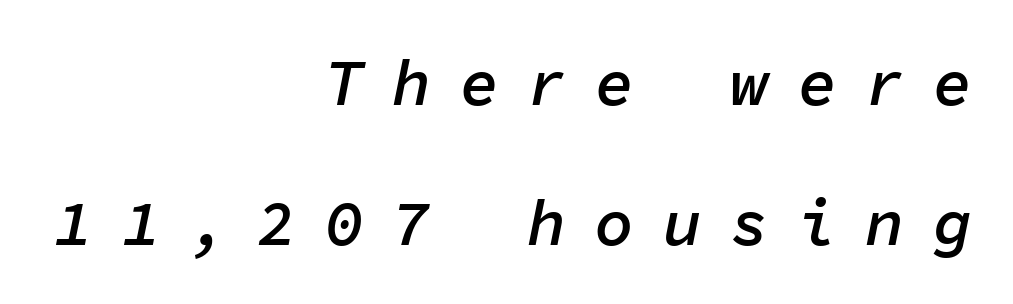
The image shows 65 px semibold type, italic (leaning right), monospaced; set right-aligned, loose line spacing (2.15x), unusually wide letter spacing (+0.44 em), not underlined; low stroke contrast and a medium x-height.
